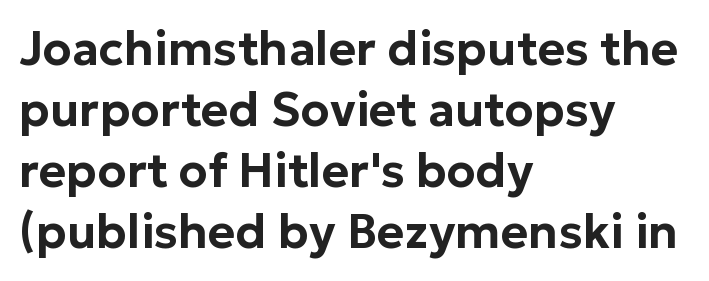
The image shows 47 px sans-serif type, upright; set left-aligned, normal line spacing (1.3x), normal letter spacing, not underlined; low stroke contrast and a medium x-height.
